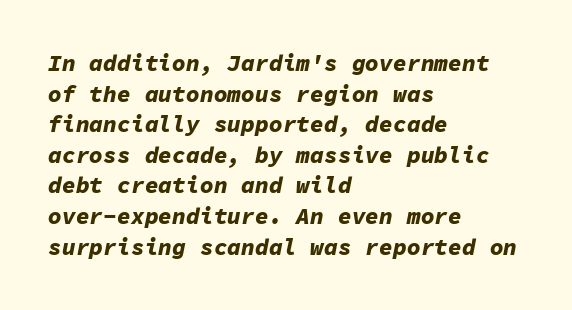
{"italic": "yes", "lean": "right", "slant_degrees": 11, "bold": "yes", "underline": "no", "align": "left", "line_spacing": "normal", "line_spacing_ratio": 1.33, "letter_spacing": "normal", "letter_spacing_em": 0.0, "glyph_px": 23}
